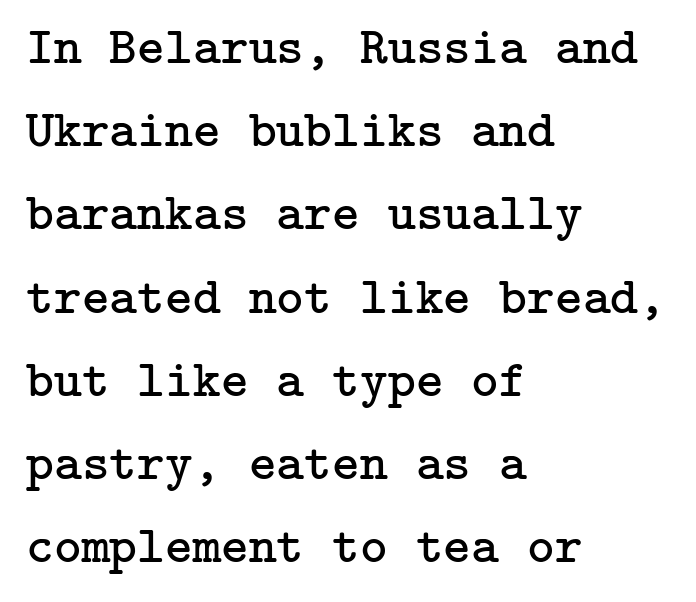
Whoever set this chose a conventional vertical rhythm. Letter spacing: default. Check under the words: just untouched page. Letterform terminals end in serifs throughout the passage. Left-aligned paragraph, ragged on the right. The font's upright variant was chosen for this text.
